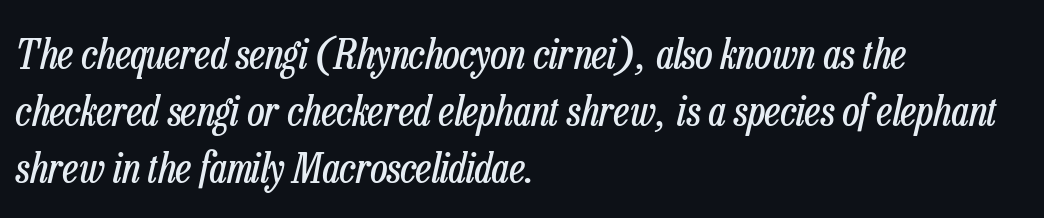
{"italic": "yes", "lean": "right", "slant_degrees": 13, "bold": "no", "weight": "regular", "width": "condensed", "stroke_contrast": "low", "x_height": "medium", "monospaced": "no", "underline": "no", "align": "left", "line_spacing": "normal", "line_spacing_ratio": 1.36, "letter_spacing": "normal", "letter_spacing_em": 0.0, "glyph_px": 42}
